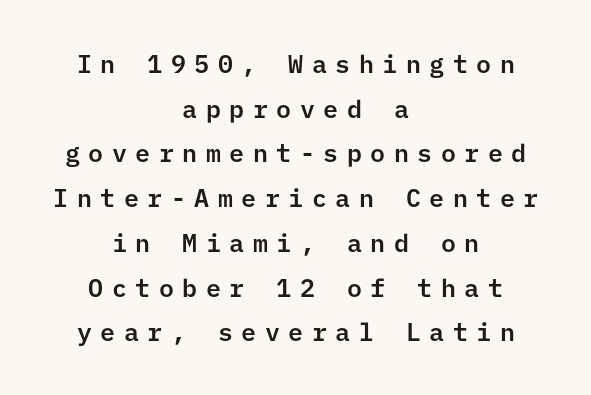
Someone cranked the tracking dial way up on this one. Unmarked baselines from the first word to the last. Ascenders rise straight up at ninety degrees. Caption: multi-line text, centered on the measure.
